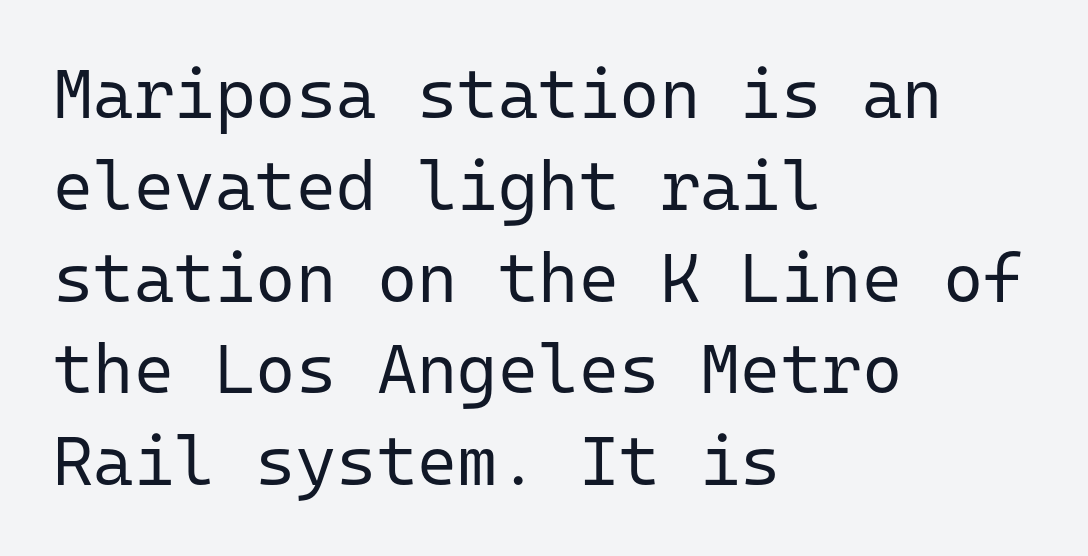
The letters march in equal steps, a hallmark of fixed-pitch type. Unmarked baselines from the first word to the last. Casual observation: everything's shoved over to the left. On a weight scale, this lands at 450 or below. Posture: upright roman.
